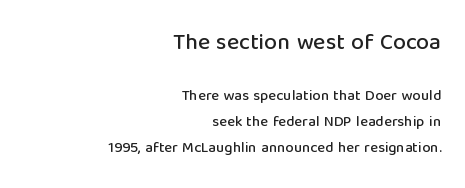
The image shows 23 px text type, upright; set right-aligned, line spacing 1.75x, normal letter spacing, not underlined; the first (top) block is 1.53x larger.
